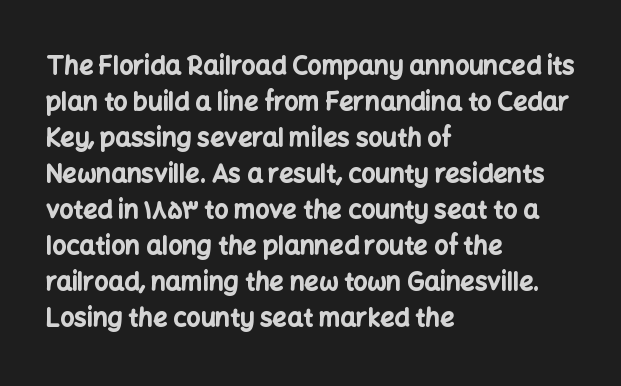
{"italic": "no", "bold": "yes", "underline": "no", "align": "left", "line_spacing": "normal", "line_spacing_ratio": 1.44, "letter_spacing": "normal", "letter_spacing_em": 0.0, "glyph_px": 25}
